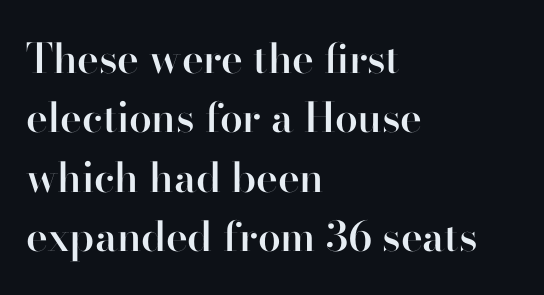
{"serif": "no", "italic": "no", "bold": "semi", "weight": "semibold", "width": "normal", "stroke_contrast": "high", "x_height": "small", "monospaced": "no", "underline": "no", "align": "left", "line_spacing": "normal", "line_spacing_ratio": 1.45, "letter_spacing": "normal", "letter_spacing_em": 0.0, "glyph_px": 41}
